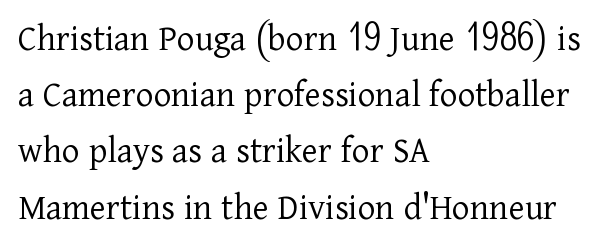
{"serif": "yes", "italic": "no", "bold": "no", "weight": "light", "width": "normal", "stroke_contrast": "low", "x_height": "medium", "monospaced": "no", "underline": "no", "align": "left", "line_spacing": "normal", "line_spacing_ratio": 1.48, "letter_spacing": "normal", "letter_spacing_em": 0.0, "glyph_px": 38}
